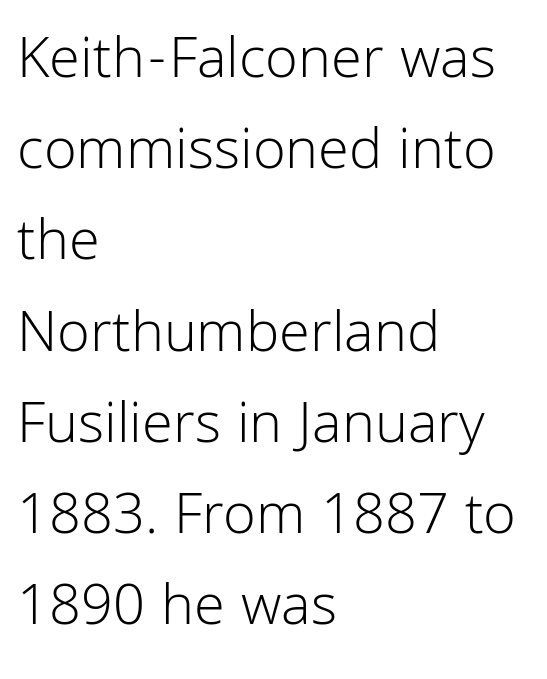
Q: Is the text bold? A: No.
Q: Is the text italic (slanted)? A: No, it is upright.
Q: Is the typeface a serif or a sans-serif typeface? A: Sans-serif.
Q: Is the text underlined? A: No.
Q: How is the paragraph aligned? A: Left-aligned.
Q: Is the spacing between letters normal or unusually wide? A: Normal.
Q: Is the spacing between lines tight, normal or loose? A: Normal.
Q: Width (condensed, normal, or wide)? A: Normal.
Q: Stroke contrast? A: Low.
Q: x-height? A: Medium.
Q: Monospaced? A: No.
